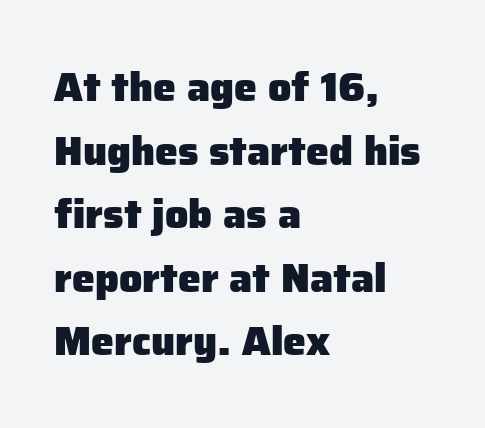
Spacing between characters is what you'd get straight out of the box. Posture: vertical. Notice how thick the strokes are: this is what a full bold looks like. The setting favours the left margin, as ordinary paragraphs usually do. The face used here is a sans, in the tradition of grotesques and geometrics.
